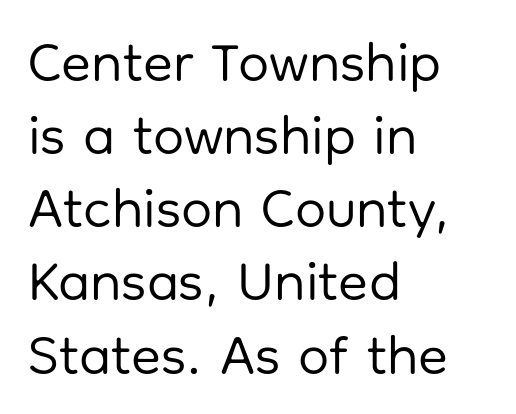
The image shows 55 px regular-weight sans-serif type, upright; set left-aligned, normal line spacing (1.33x), normal letter spacing, not underlined; low stroke contrast and a medium x-height.
